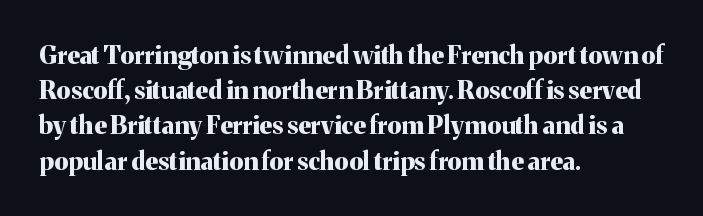
Q: Is the text bold? A: Yes.
Q: Is the text italic (slanted)? A: No, it is upright.
Q: Is the text underlined? A: No.
Q: How is the paragraph aligned? A: Left-aligned.
Q: Is the spacing between letters normal or unusually wide? A: Normal.
Q: Is the spacing between lines tight, normal or loose? A: Normal.
